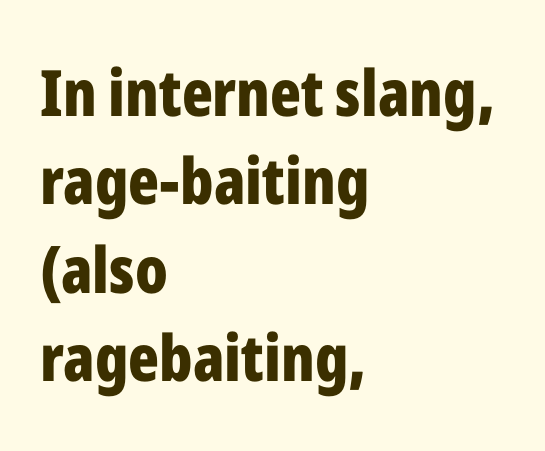
How heavy is the stroke? Heavy — this is a bold. Quick note: not italic, upright. Has an underline been added? It has not. Is this a fixed-width face? No — the glyphs have proportional, varying widths. A typesetter would call this leading conventional body-copy spacing. The letterforms sit shoulder to shoulder at normal distance.
